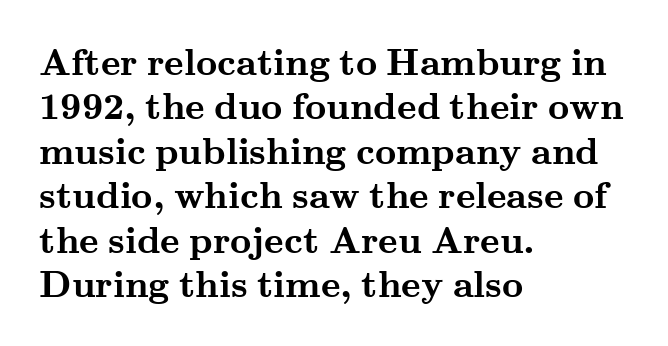
The image shows 37 px semibold, wide serif type, upright; set left-aligned, line spacing 1.2x, normal letter spacing, not underlined; medium stroke contrast and a small x-height.
